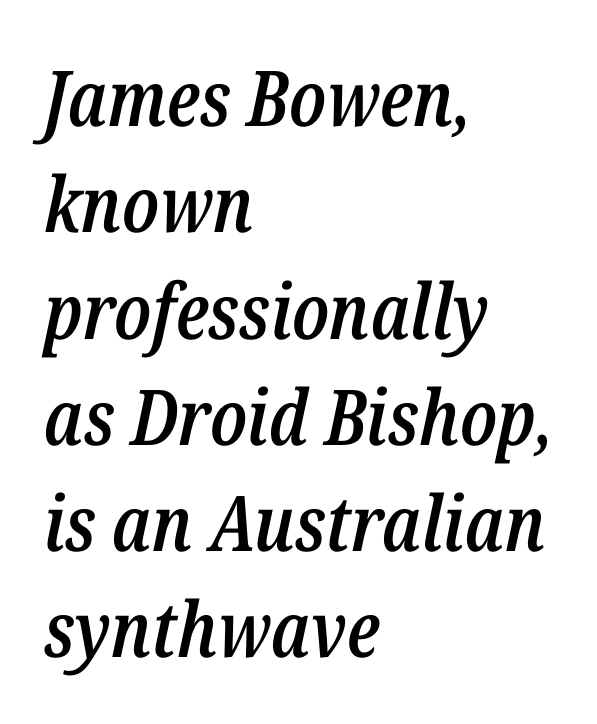
The image shows 77 px semibold, condensed type, italic (leaning right); set left-aligned, normal line spacing (1.38x), normal letter spacing, not underlined; low stroke contrast and a medium x-height.
